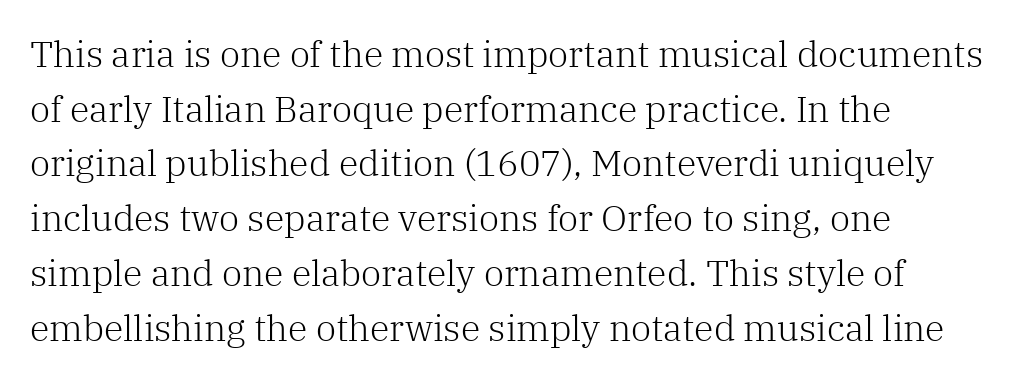
{"serif": "yes", "italic": "no", "bold": "no", "weight": "light", "width": "normal", "stroke_contrast": "low", "x_height": "medium", "monospaced": "no", "underline": "no", "line_spacing": "normal", "line_spacing_ratio": 1.52, "letter_spacing": "normal", "letter_spacing_em": 0.0, "glyph_px": 36}
